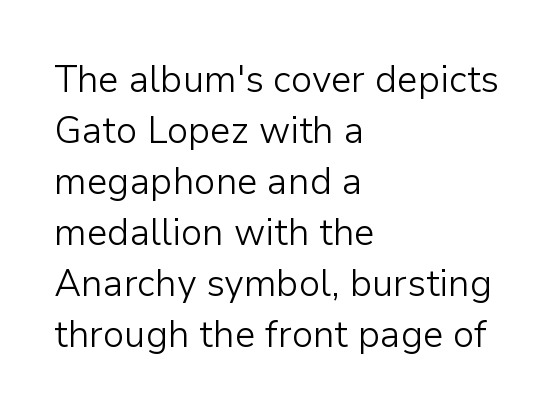
The image shows 37 px light sans-serif type, upright; set left-aligned, normal line spacing (1.38x), normal letter spacing, not underlined; low stroke contrast and a medium x-height.
